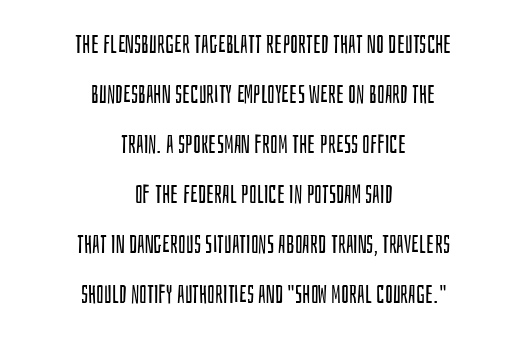
The type is set solid horizontally, with unmodified tracking. Where is the straight margin? There isn't one; the lines are centered. A clean baseline with only descenders dipping below it. Summary of vertical rhythm: relaxed, with wide interline spacing. Do the letters lean? They stand straight. Stroke mass is kept to a normal reading level or below.
